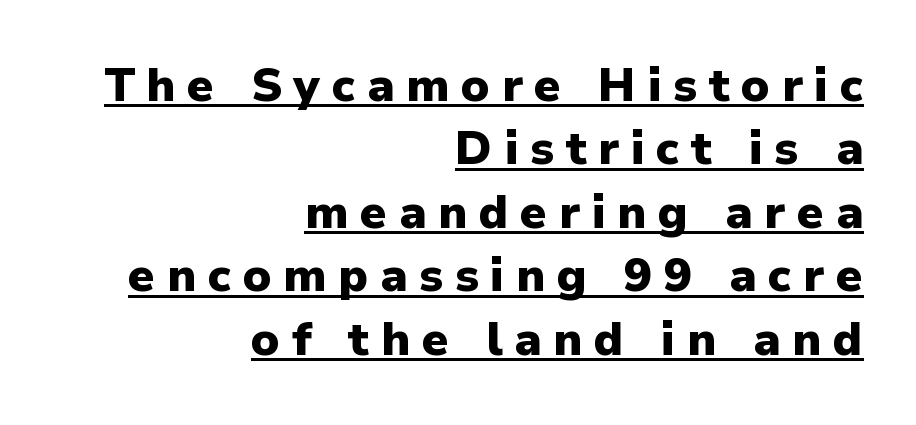
The image shows 47 px heavy sans-serif type, upright; set right-aligned, normal line spacing (1.35x), unusually wide letter spacing (+0.25 em), underlined; low stroke contrast and a medium x-height.
